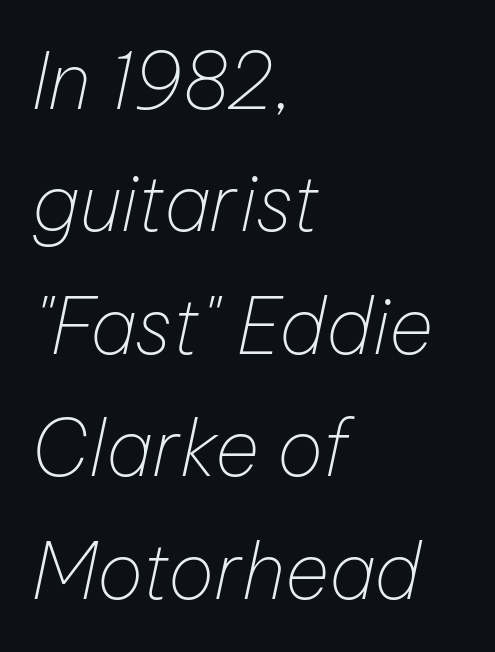
{"italic": "yes", "lean": "right", "slant_degrees": 12, "bold": "no", "weight": "thin", "width": "normal", "stroke_contrast": "low", "x_height": "medium", "monospaced": "no", "underline": "no", "align": "left", "line_spacing": "normal", "line_spacing_ratio": 1.59, "letter_spacing": "normal", "letter_spacing_em": 0.0, "glyph_px": 77}
